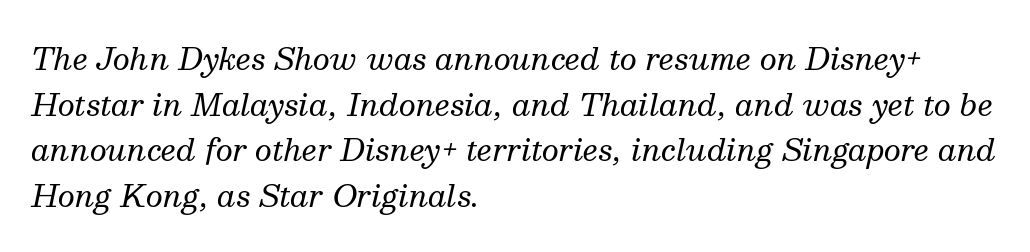
Q: Is the text bold? A: No.
Q: Is the text italic (slanted)? A: Yes, it leans right by about 13 degrees.
Q: Is the typeface a serif or a sans-serif typeface? A: Serif.
Q: Is the text underlined? A: No.
Q: How is the paragraph aligned? A: Left-aligned.
Q: Is the spacing between letters normal or unusually wide? A: Normal.
Q: Is the spacing between lines tight, normal or loose? A: Normal.
Q: Width (condensed, normal, or wide)? A: Normal.
Q: Stroke contrast? A: Medium.
Q: x-height? A: Medium.
Q: Monospaced? A: No.
